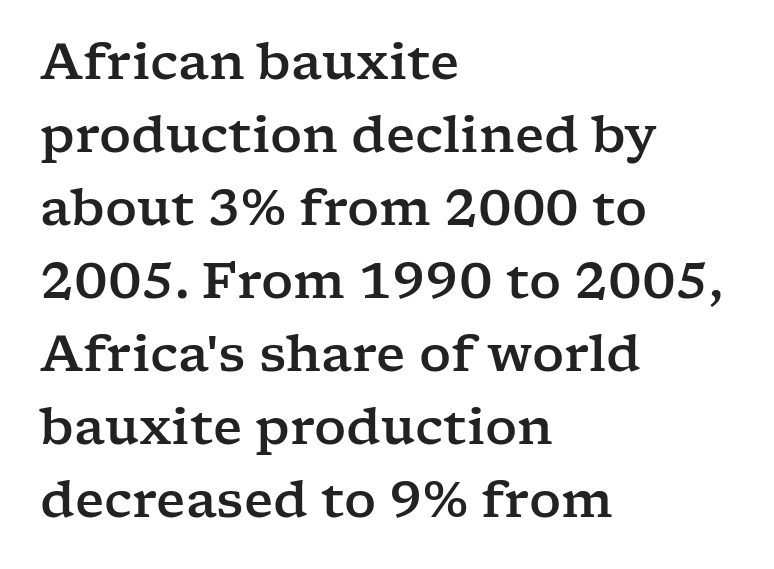
{"serif": "yes", "italic": "no", "width": "wide", "stroke_contrast": "low", "x_height": "medium", "monospaced": "no", "underline": "no", "align": "left", "line_spacing": "normal", "line_spacing_ratio": 1.46, "letter_spacing": "normal", "letter_spacing_em": 0.0, "glyph_px": 50}
